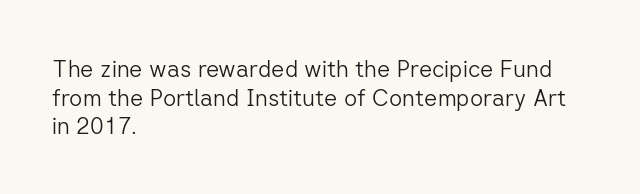
Beneath every word, the page is bare. On a weight scale, this lands at 450 or below. Look at the tracking — it's just the regular setting, nothing added. The typesetter chose a ragged-right arrangement here. Upright lettering throughout.
